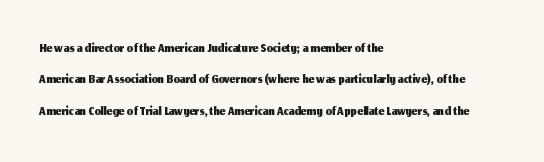
The image shows 20 px text type, upright; set left-aligned, normal line spacing (1.57x), normal letter spacing, not underlined.
